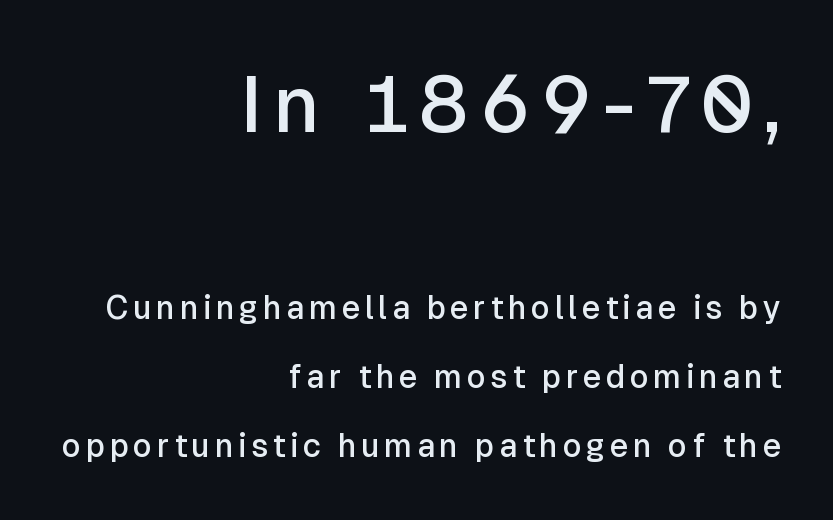
No word sits above an underline. The rag falls on the left side of this text block. You can tell it's not italic because the verticals are truly vertical. The more generous point size was reserved for the upper chunk. How heavy is the stroke? Medium-heavy — a semibold, shy of bold.
